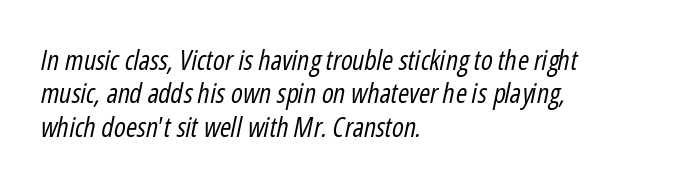
{"italic": "yes", "lean": "right", "slant_degrees": 12, "bold": "no", "underline": "no", "align": "left", "line_spacing_ratio": 1.24, "letter_spacing": "normal", "letter_spacing_em": 0.0, "glyph_px": 27}
